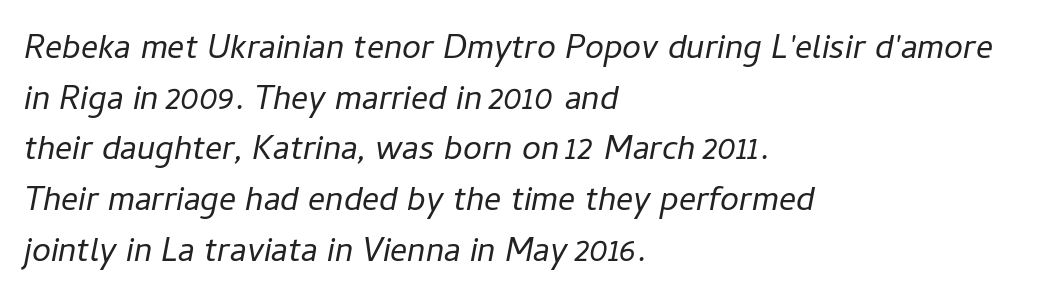
{"italic": "yes", "lean": "right", "slant_degrees": 11, "bold": "no", "weight": "regular", "width": "normal", "stroke_contrast": "low", "x_height": "medium", "monospaced": "no", "underline": "no", "align": "left", "line_spacing": "normal", "line_spacing_ratio": 1.49, "letter_spacing": "normal", "letter_spacing_em": 0.0, "glyph_px": 34}
